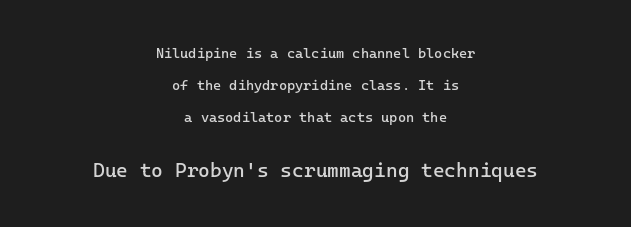
Q: Is the text bold? A: No.
Q: Is the text italic (slanted)? A: No, it is upright.
Q: Is the text underlined? A: No.
Q: How is the paragraph aligned? A: Centered.
Q: Is the spacing between letters normal or unusually wide? A: Normal.
Q: Is the spacing between lines tight, normal or loose? A: Loose.
Q: Which block of text is set in a larger size, the first (top) or the second (bottom)? A: The second (bottom) one.
